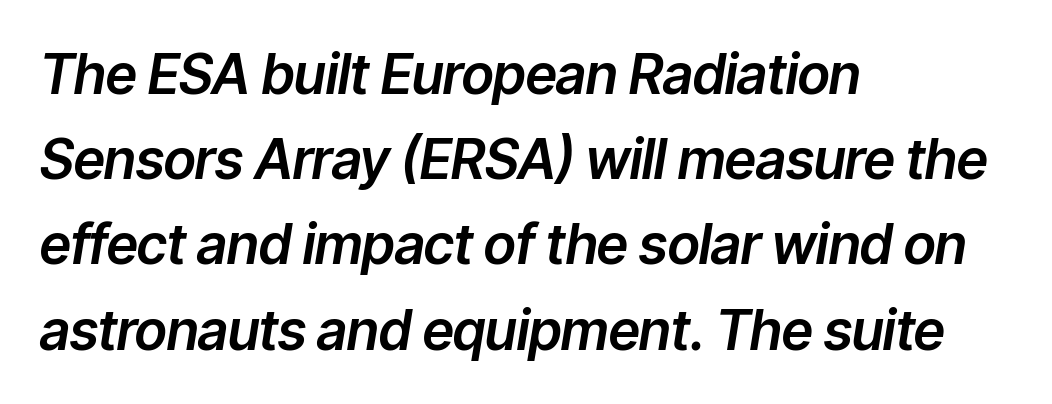
The image shows 55 px text type, italic (leaning right); set left-aligned, normal line spacing (1.55x), normal letter spacing, not underlined; low stroke contrast and a medium x-height.
